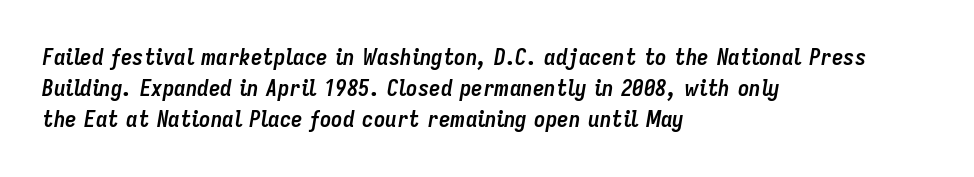
Decoration check: the copy has no underline. Weight: bold. All the whitespace from short lines collects on the right. Glyph-to-glyph distance matches everyday printed text.
